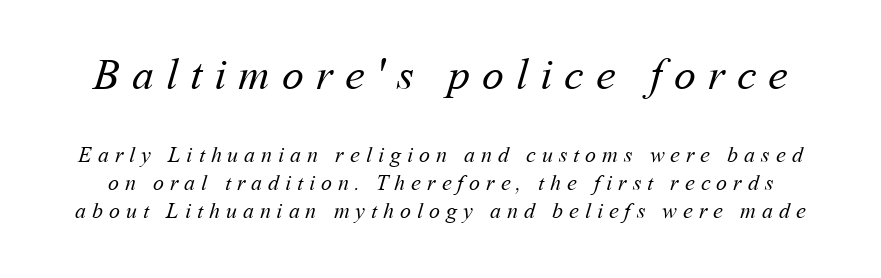
{"bold": "no", "weight": "regular", "width": "normal", "stroke_contrast": "medium", "x_height": "medium", "monospaced": "no", "underline": "no", "line_spacing": "normal", "line_spacing_ratio": 1.27, "letter_spacing": "wide", "letter_spacing_em": 0.27, "larger_block": "first", "size_ratio": 2.0, "glyph_px": 44}
